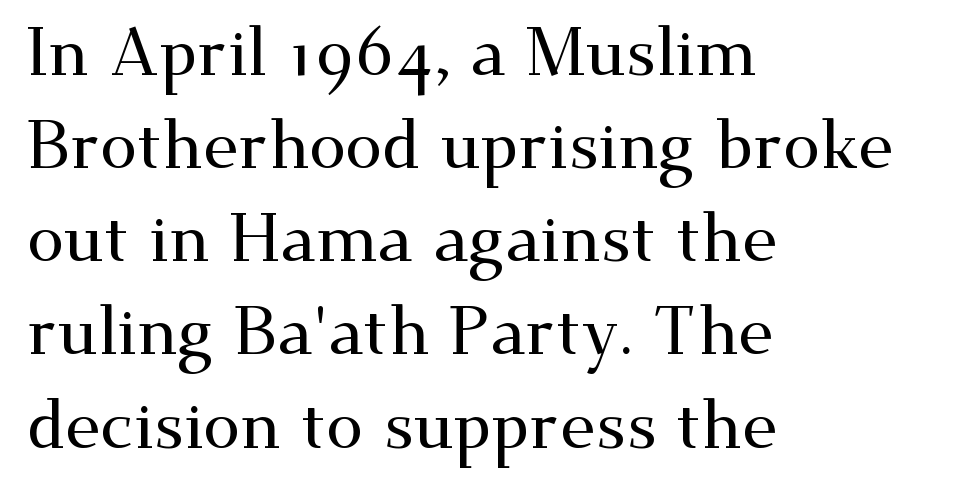
{"serif": "yes", "italic": "no", "width": "wide", "stroke_contrast": "medium", "x_height": "small", "monospaced": "no", "underline": "no", "align": "left", "line_spacing": "normal", "line_spacing_ratio": 1.39, "letter_spacing": "normal", "letter_spacing_em": 0.0, "glyph_px": 67}
